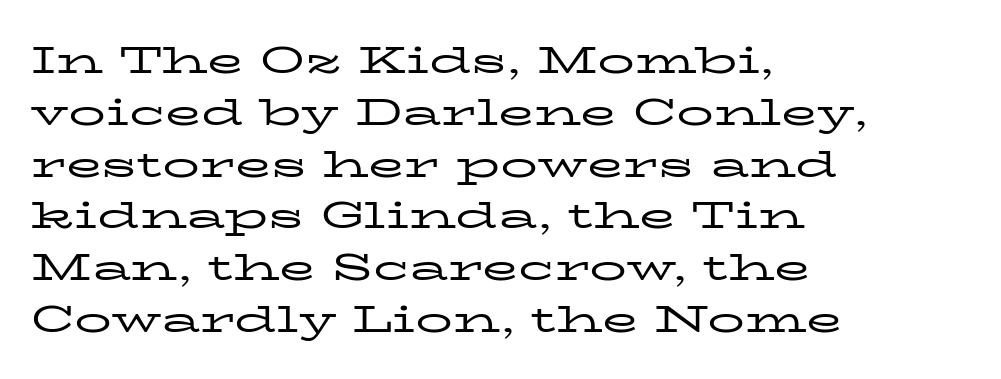
The area under the type is left untouched. Observe the serifs anchoring each vertical stroke in this sample. The lines are quadded left. The rendering uses natural spacing where letterforms have individual widths. Italic? Not at all — the glyphs are vertical. The tracking reads as untouched default to a designer's eye.
